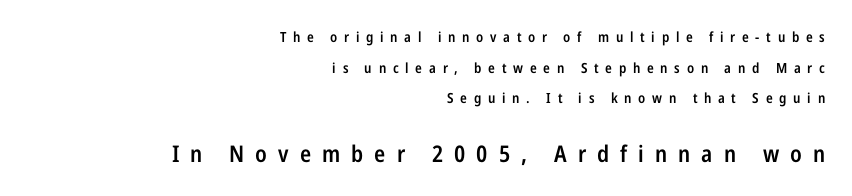
{"italic": "no", "bold": "semi", "underline": "no", "align": "right", "line_spacing": "loose", "line_spacing_ratio": 2.18, "letter_spacing": "wide", "letter_spacing_em": 0.48, "larger_block": "second", "size_ratio": 1.64, "glyph_px": 23}
